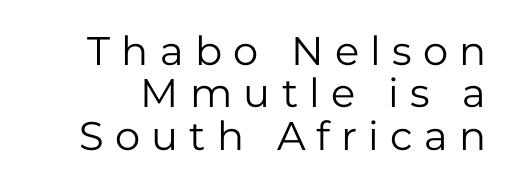
Q: Is the text bold? A: No.
Q: Is the text italic (slanted)? A: No, it is upright.
Q: Is the typeface a serif or a sans-serif typeface? A: Sans-serif.
Q: Is the text underlined? A: No.
Q: Is the spacing between letters normal or unusually wide? A: Unusually wide.
Q: Is the spacing between lines tight, normal or loose? A: Tight.
Q: Width (condensed, normal, or wide)? A: Normal.
Q: Stroke contrast? A: Low.
Q: x-height? A: Medium.
Q: Monospaced? A: No.
